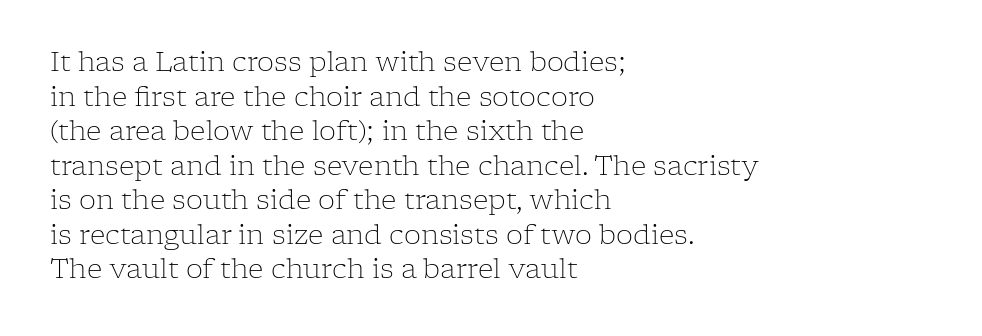
Q: Is the text bold? A: No.
Q: Is the text italic (slanted)? A: No, it is upright.
Q: Is the text underlined? A: No.
Q: How is the paragraph aligned? A: Left-aligned.
Q: Is the spacing between letters normal or unusually wide? A: Normal.
Q: Is the spacing between lines tight, normal or loose? A: Normal.
